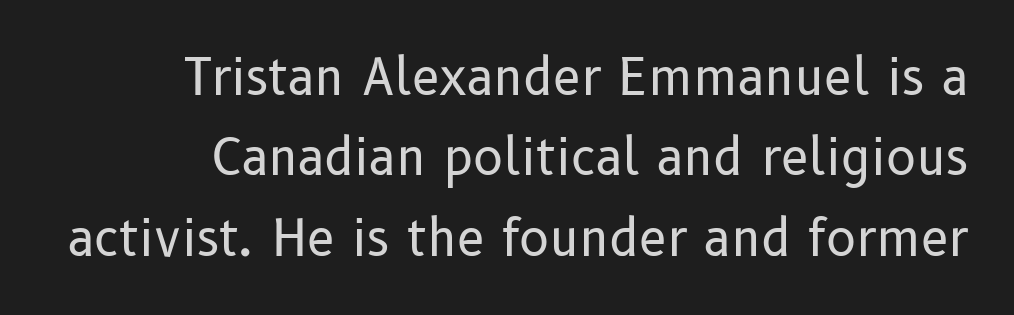
The image shows 50 px regular-weight sans-serif type, upright; set normal line spacing (1.61x), normal letter spacing, not underlined; low stroke contrast and a medium x-height.
